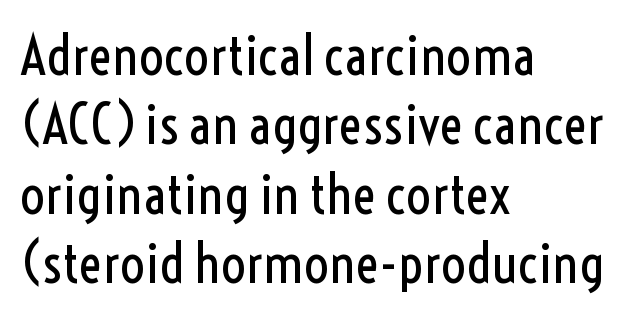
The font sits on the lighter half of the weight spectrum, regular included. Each letter keeps its own natural width here, so spacing adapts to shape. A normal amount of white space separates one row of letters from the next. The passage shown is typeset with a sans-serif family. Short note: letters normally spaced.
